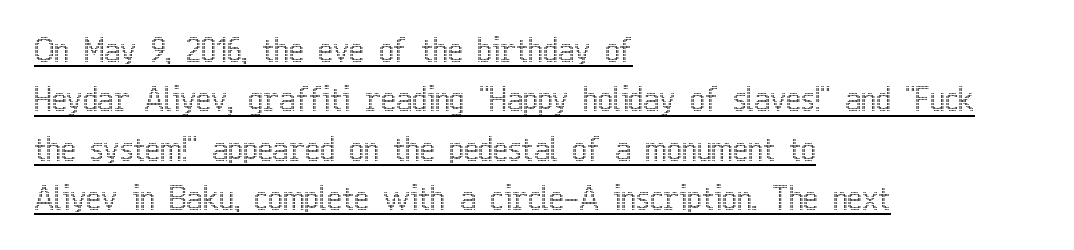
Q: Is the text italic (slanted)? A: No, it is upright.
Q: Is the text underlined? A: Yes.
Q: How is the paragraph aligned? A: Left-aligned.
Q: Is the spacing between letters normal or unusually wide? A: Normal.
Q: Is the spacing between lines tight, normal or loose? A: Normal.
Q: Width (condensed, normal, or wide)? A: Condensed.
Q: x-height? A: Medium.
Q: Monospaced? A: No.
